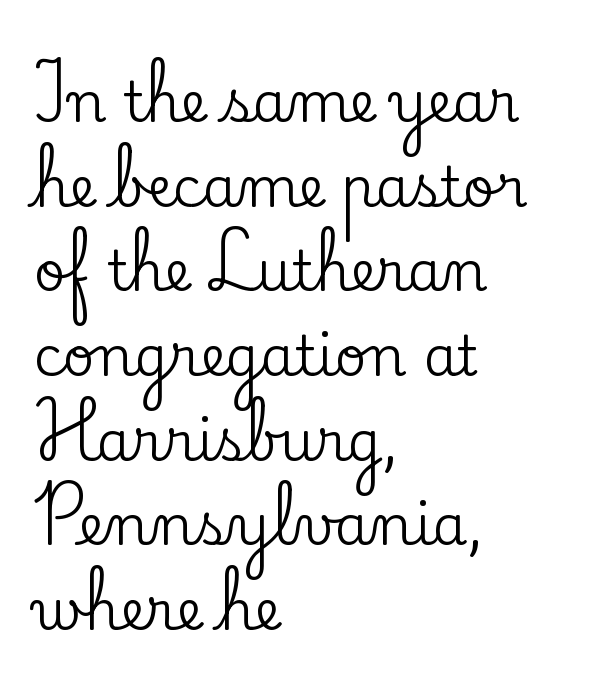
The image shows 55 px serif type, upright; set left-aligned, normal line spacing (1.54x), normal letter spacing, not underlined; low stroke contrast and a small x-height.
